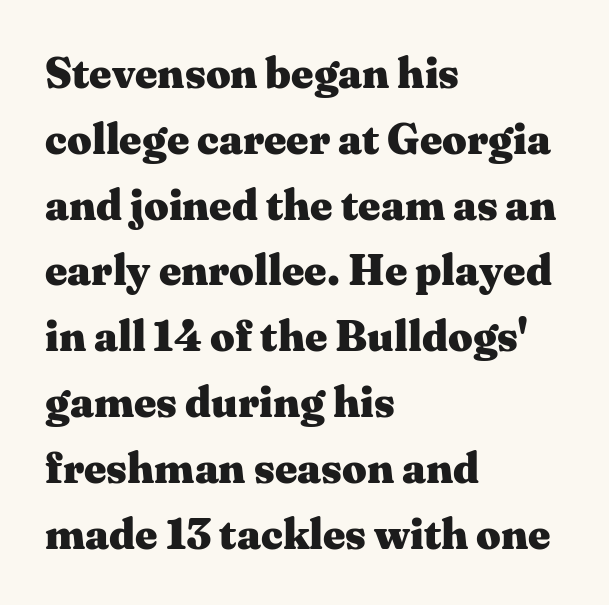
Notice how thick the strokes are: this is what a full bold looks like. Do the letters lean? They stand straight. Honestly, the letter spacing is just normal — you wouldn't notice it. Each letter keeps its own natural width here, so spacing adapts to shape.
